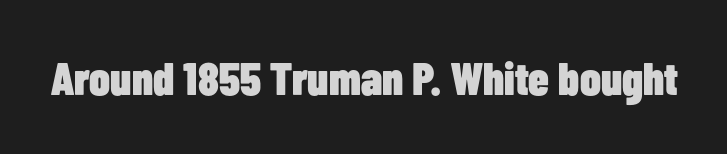
Q: Is the text bold? A: Yes.
Q: Is the text italic (slanted)? A: No, it is upright.
Q: Is the typeface a serif or a sans-serif typeface? A: Sans-serif.
Q: Is the text underlined? A: No.
Q: Is the spacing between letters normal or unusually wide? A: Normal.
Q: Width (condensed, normal, or wide)? A: Condensed.
Q: Stroke contrast? A: Low.
Q: x-height? A: Medium.
Q: Monospaced? A: No.
